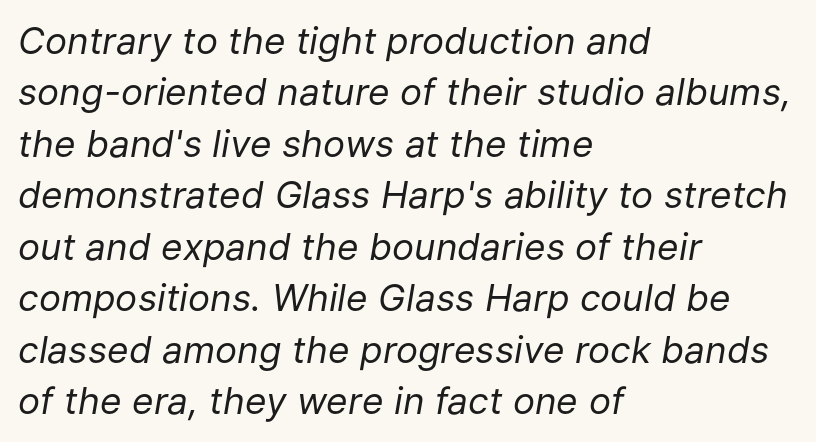
Q: Is the text bold? A: No.
Q: Is the text italic (slanted)? A: Yes, it leans right by about 9 degrees.
Q: Is the text underlined? A: No.
Q: How is the paragraph aligned? A: Left-aligned.
Q: Is the spacing between letters normal or unusually wide? A: Normal.
Q: Is the spacing between lines tight, normal or loose? A: Normal.
Q: Width (condensed, normal, or wide)? A: Normal.
Q: Stroke contrast? A: Low.
Q: x-height? A: Medium.
Q: Monospaced? A: No.
